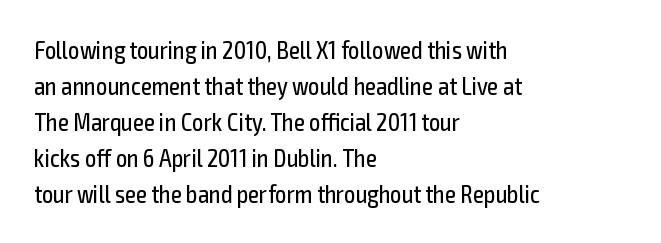
The image shows 25 px text type, upright; set left-aligned, normal line spacing (1.44x), normal letter spacing, not underlined.
